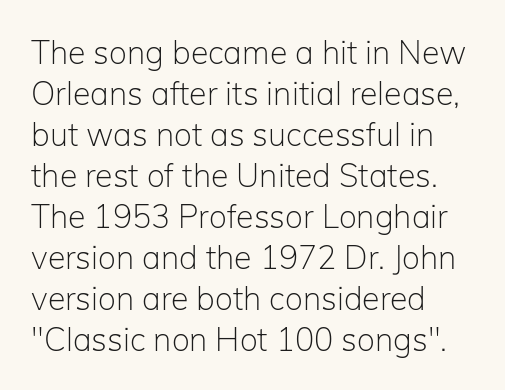
{"serif": "no", "italic": "no", "bold": "no", "weight": "light", "width": "normal", "stroke_contrast": "low", "x_height": "medium", "monospaced": "no", "underline": "no", "align": "left", "line_spacing": "normal", "line_spacing_ratio": 1.28, "letter_spacing": "normal", "letter_spacing_em": 0.0, "glyph_px": 32}
